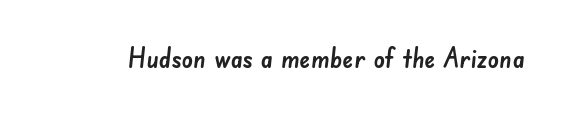
The image shows 28 px sans-serif type; set normal letter spacing, not underlined; low stroke contrast and a small x-height.
